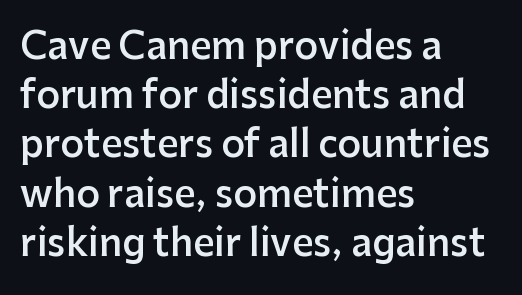
{"serif": "no", "italic": "no", "bold": "semi", "weight": "semibold", "width": "normal", "stroke_contrast": "low", "x_height": "medium", "monospaced": "no", "underline": "no", "align": "left", "line_spacing": "normal", "line_spacing_ratio": 1.33, "letter_spacing": "normal", "letter_spacing_em": 0.0, "glyph_px": 37}
